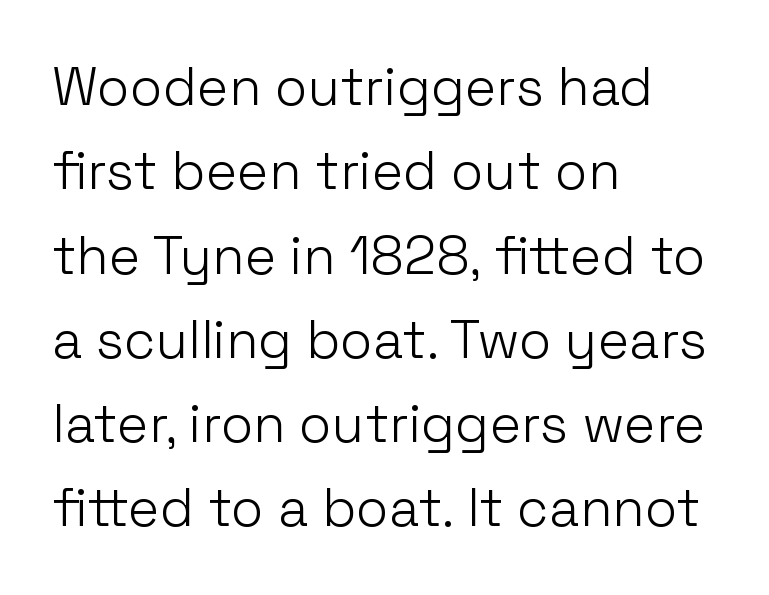
{"serif": "no", "italic": "no", "bold": "no", "weight": "light", "width": "normal", "stroke_contrast": "low", "x_height": "medium", "monospaced": "no", "underline": "no", "align": "left", "line_spacing": "normal", "line_spacing_ratio": 1.59, "letter_spacing": "normal", "letter_spacing_em": 0.0, "glyph_px": 53}
